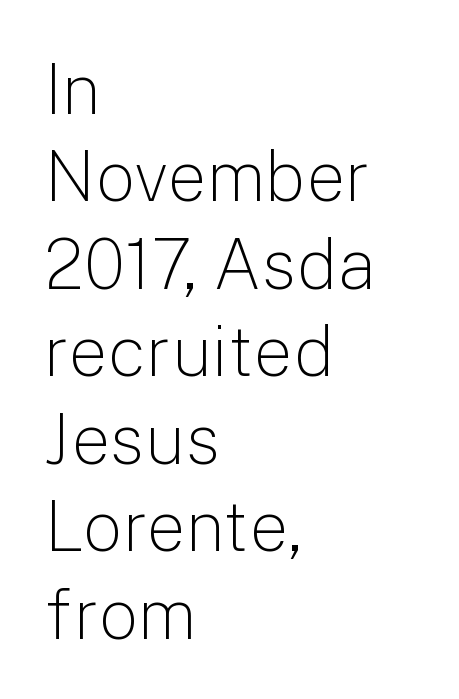
The image shows 70 px light sans-serif type, upright; set left-aligned, normal line spacing (1.25x), normal letter spacing, not underlined; low stroke contrast and a medium x-height.
